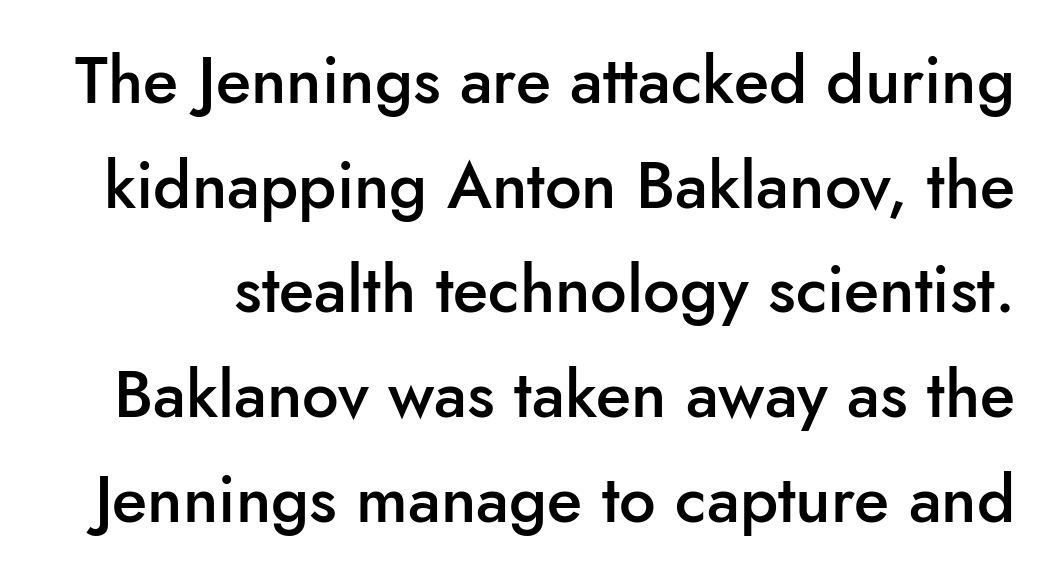
The image shows 65 px semibold sans-serif type, upright; set normal line spacing (1.61x), normal letter spacing, not underlined; low stroke contrast and a small x-height.
